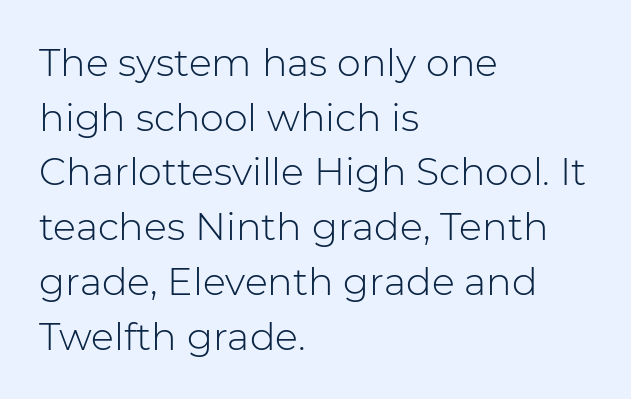
Q: Is the text bold? A: No.
Q: Is the text italic (slanted)? A: No, it is upright.
Q: Is the typeface a serif or a sans-serif typeface? A: Sans-serif.
Q: Is the text underlined? A: No.
Q: How is the paragraph aligned? A: Left-aligned.
Q: Is the spacing between letters normal or unusually wide? A: Normal.
Q: Is the spacing between lines tight, normal or loose? A: Normal.
Q: Width (condensed, normal, or wide)? A: Normal.
Q: Stroke contrast? A: Low.
Q: x-height? A: Medium.
Q: Monospaced? A: No.
